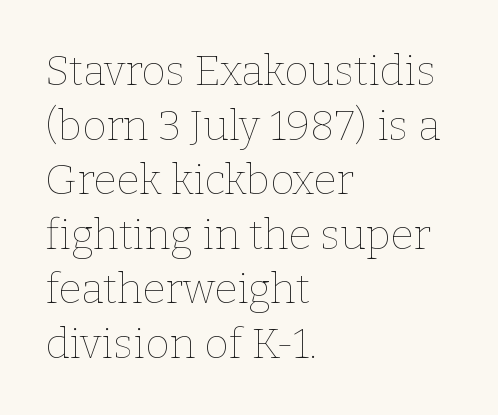
Compared with a centered layout, this one pins lines to the left instead. Only glyphs here, with clear space below each row. How would I describe the line gaps? Plain and ordinary. Is this a fixed-width face? No — the glyphs have proportional, varying widths.
